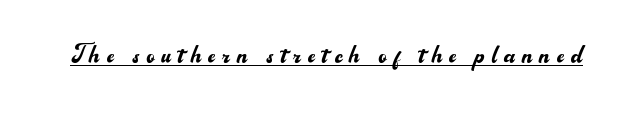
Unbolded letterforms with no extra heft. Underlined type. The characters display no serif detailing; their extremities are plain. Here the designer chose a conventional face with non-uniform glyph widths. Tracking here is generous; glyphs stand well apart from one another.
